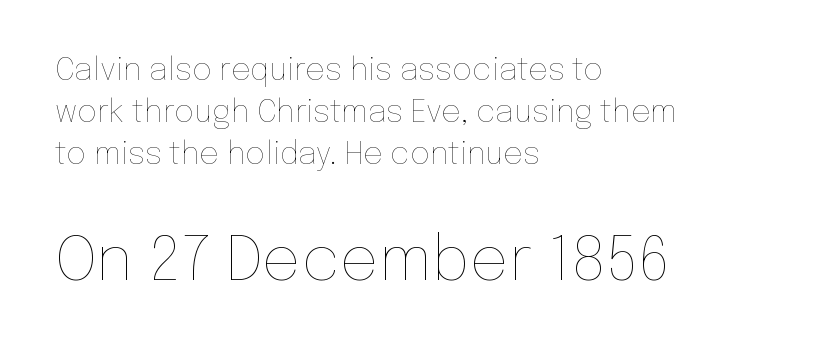
No letter is thick-stroked: the sample isn't bold. A normal amount of white space separates one row of letters from the next. When letters stand straight like this, we call the style roman or upright. Each letter keeps its own natural width here, so spacing adapts to shape. The passage is arranged the way most books set body copy — flush left.
